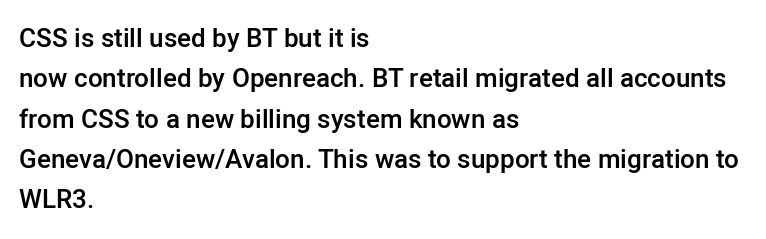
{"italic": "no", "bold": "semi", "underline": "no", "align": "left", "line_spacing": "normal", "line_spacing_ratio": 1.55, "letter_spacing": "normal", "letter_spacing_em": 0.0, "glyph_px": 26}
